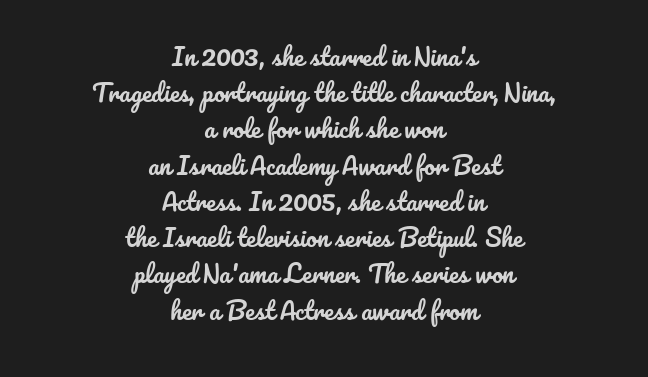
The image shows 24 px text type; set centered, normal line spacing (1.51x), normal letter spacing, not underlined.
